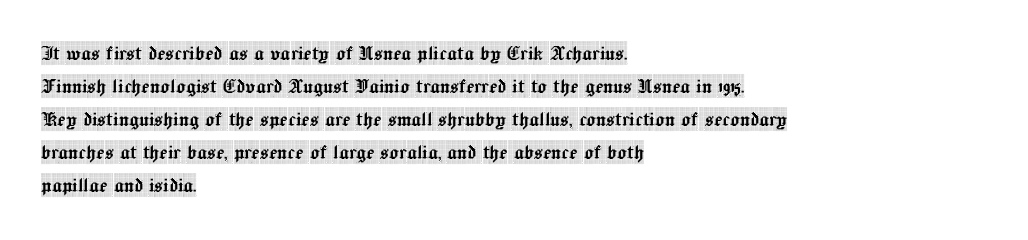
Q: Is the text italic (slanted)? A: No, it is upright.
Q: Is the text underlined? A: No.
Q: How is the paragraph aligned? A: Left-aligned.
Q: Is the spacing between letters normal or unusually wide? A: Normal.
Q: Is the spacing between lines tight, normal or loose? A: Normal.
